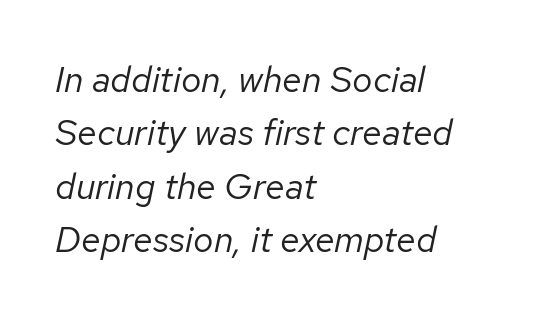
Q: Is the text bold? A: No.
Q: Is the text italic (slanted)? A: Yes, it leans right by about 12 degrees.
Q: Is the text underlined? A: No.
Q: How is the paragraph aligned? A: Left-aligned.
Q: Is the spacing between letters normal or unusually wide? A: Normal.
Q: Is the spacing between lines tight, normal or loose? A: Normal.
Q: Width (condensed, normal, or wide)? A: Normal.
Q: Stroke contrast? A: Low.
Q: x-height? A: Medium.
Q: Monospaced? A: No.
